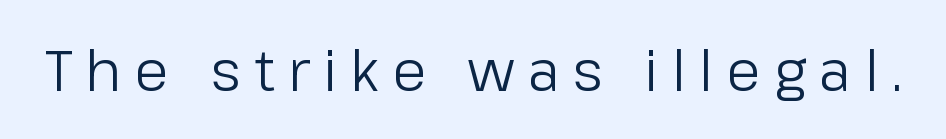
The image shows 56 px regular-weight sans-serif type, upright; set unusually wide letter spacing (+0.24 em), not underlined; low stroke contrast and a medium x-height.
